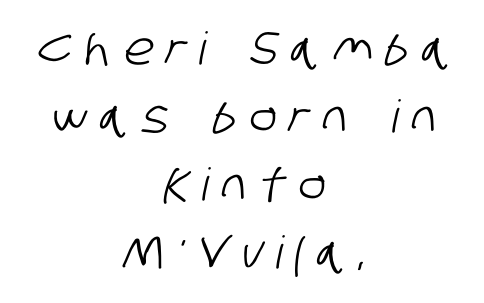
The image shows 45 px condensed sans-serif type; set centered, normal line spacing (1.51x), unusually wide letter spacing (+0.29 em), not underlined; low stroke contrast and a large x-height.
